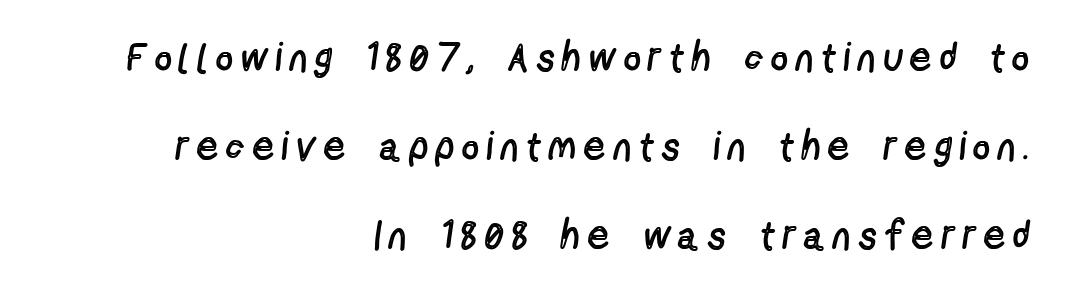
Q: Is the text bold? A: No.
Q: Is the typeface a serif or a sans-serif typeface? A: Sans-serif.
Q: Is the text underlined? A: No.
Q: How is the paragraph aligned? A: Right-aligned.
Q: Is the spacing between letters normal or unusually wide? A: Unusually wide.
Q: Is the spacing between lines tight, normal or loose? A: Loose.
Q: Width (condensed, normal, or wide)? A: Condensed.
Q: x-height? A: Medium.
Q: Monospaced? A: No.
